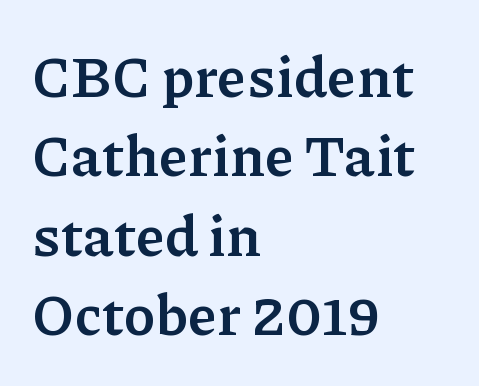
Q: Is the text bold? A: Yes.
Q: Is the text italic (slanted)? A: No, it is upright.
Q: Is the typeface a serif or a sans-serif typeface? A: Serif.
Q: Is the text underlined? A: No.
Q: How is the paragraph aligned? A: Left-aligned.
Q: Is the spacing between letters normal or unusually wide? A: Normal.
Q: Is the spacing between lines tight, normal or loose? A: Normal.
Q: Width (condensed, normal, or wide)? A: Normal.
Q: Stroke contrast? A: Low.
Q: x-height? A: Medium.
Q: Monospaced? A: No.
